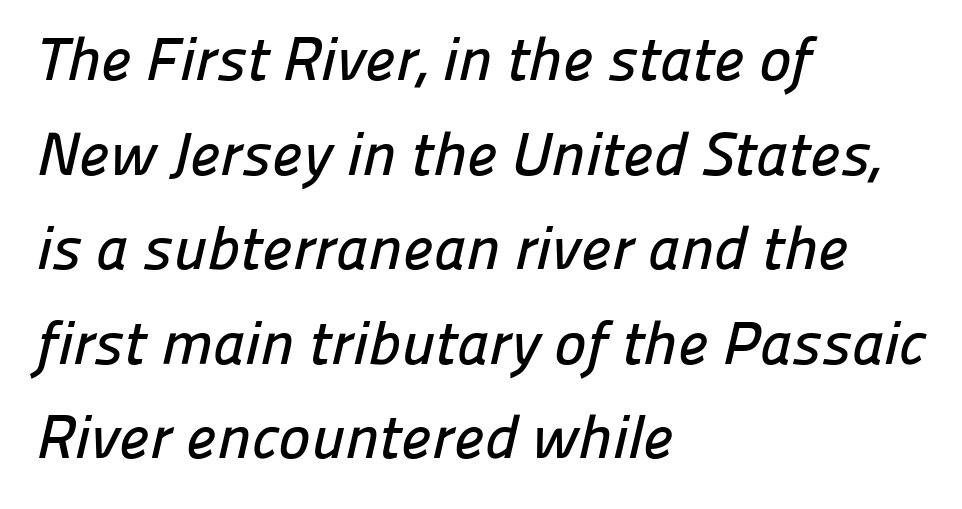
Q: Is the typeface a serif or a sans-serif typeface? A: Sans-serif.
Q: Is the text underlined? A: No.
Q: How is the paragraph aligned? A: Left-aligned.
Q: Is the spacing between letters normal or unusually wide? A: Normal.
Q: Is the spacing between lines tight, normal or loose? A: Normal.
Q: Width (condensed, normal, or wide)? A: Normal.
Q: Stroke contrast? A: Low.
Q: x-height? A: Medium.
Q: Monospaced? A: No.
